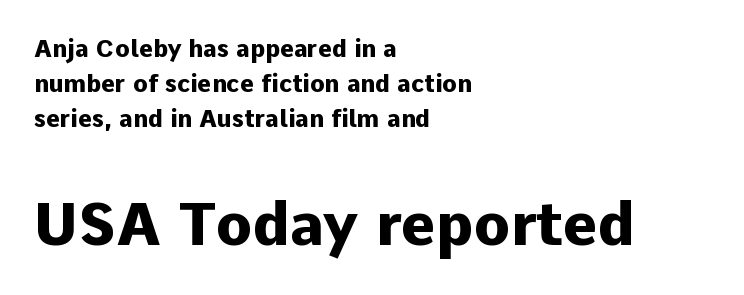
{"serif": "no", "italic": "no", "bold": "yes", "weight": "heavy", "width": "normal", "stroke_contrast": "low", "x_height": "medium", "monospaced": "no", "underline": "no", "align": "left", "line_spacing": "normal", "line_spacing_ratio": 1.46, "letter_spacing": "normal", "letter_spacing_em": 0.0, "larger_block": "second", "size_ratio": 2.5, "glyph_px": 60}
